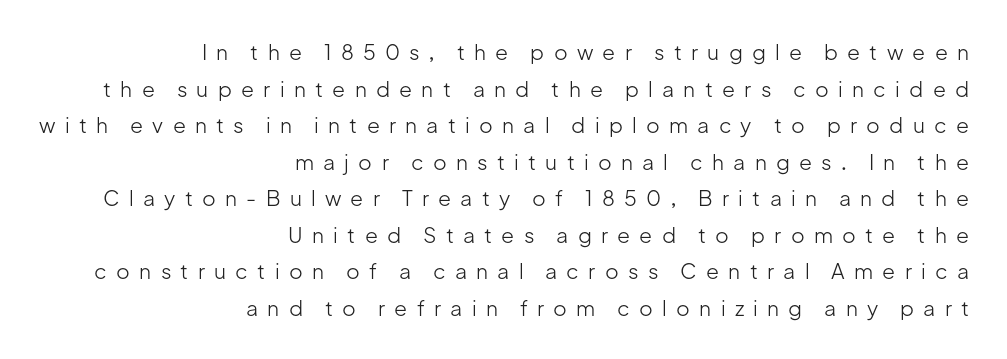
The image shows 21 px text type, upright; set right-aligned, line spacing 1.74x, unusually wide letter spacing (+0.44 em), not underlined.
